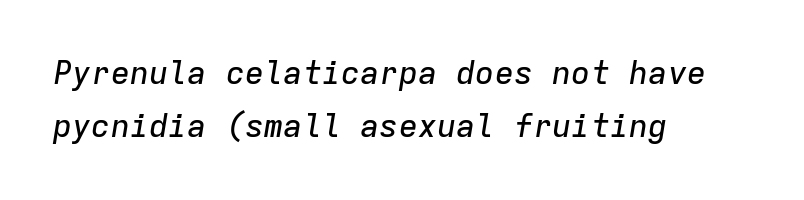
The image shows 32 px text type, italic (leaning right), monospaced; set left-aligned, normal line spacing (1.65x), normal letter spacing, not underlined; low stroke contrast and a medium x-height.
